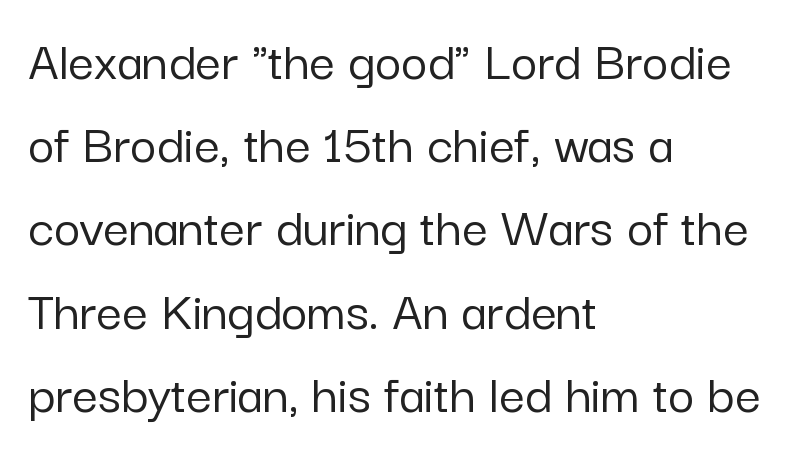
{"serif": "no", "italic": "no", "width": "normal", "stroke_contrast": "low", "x_height": "medium", "monospaced": "no", "underline": "no", "align": "left", "line_spacing": "normal", "line_spacing_ratio": 1.46, "letter_spacing": "normal", "letter_spacing_em": 0.0, "glyph_px": 57}
